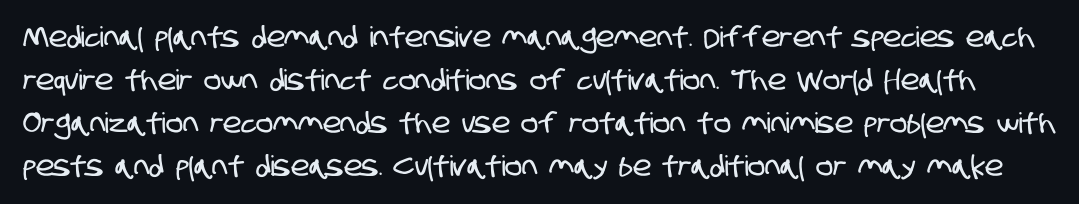
Compared with typical body copy, the letter spacing here is the same. The rendering shows plain stroke endings on the letterforms — a sans-serif design. Notice how descenders clear the ascenders below comfortably — that's standard leading. The strip under each line holds only bare page. Varying glyph widths throughout — classic text-font behaviour.
